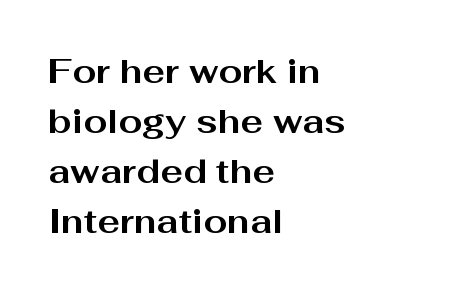
{"serif": "no", "italic": "no", "bold": "yes", "weight": "bold", "width": "wide", "stroke_contrast": "medium", "x_height": "medium", "monospaced": "no", "underline": "no", "align": "left", "line_spacing": "normal", "line_spacing_ratio": 1.47, "letter_spacing": "normal", "letter_spacing_em": 0.0, "glyph_px": 34}
